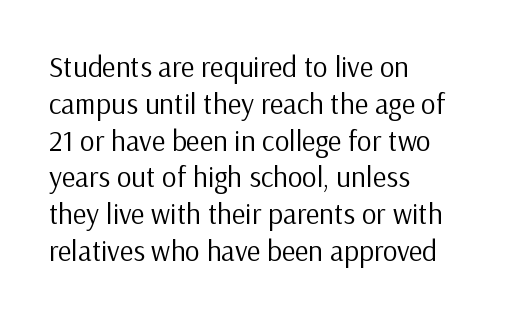
Is this a sans? Yes — the strokes have no serifs. Caption: multi-line text, flush left, ragged right. Vertical strokes here are truly vertical. No heavy texture on the line: the type isn't bold. Note the varied advance widths — an 'i' is clearly narrower than an 'm'.
